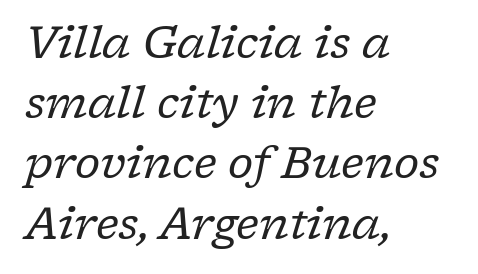
The image shows 43 px regular-weight serif type, italic (leaning right); set left-aligned, normal line spacing (1.4x), normal letter spacing, not underlined; low stroke contrast and a medium x-height.
